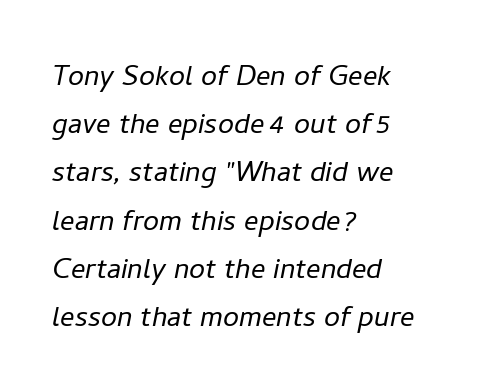
On a weight scale, this lands at 450 or below. Vertical spacing — default. Think of a printed novel: that variable character pitch is what you see here. Yep, that's italic — everything's leaning.
